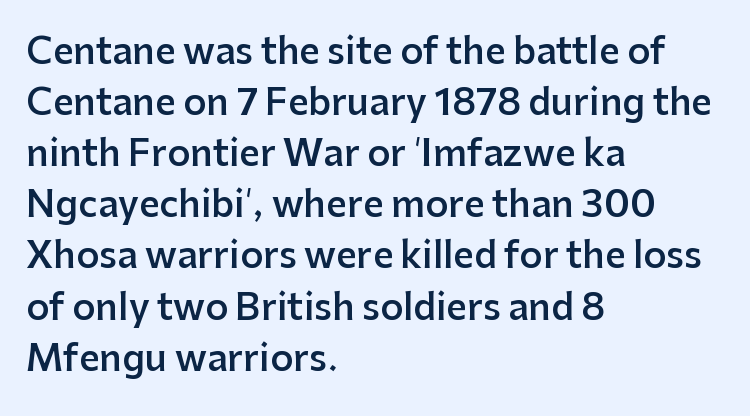
{"serif": "no", "italic": "no", "bold": "semi", "weight": "semibold", "width": "normal", "stroke_contrast": "low", "x_height": "medium", "monospaced": "no", "underline": "no", "align": "left", "line_spacing": "normal", "line_spacing_ratio": 1.42, "letter_spacing": "normal", "letter_spacing_em": 0.0, "glyph_px": 36}
